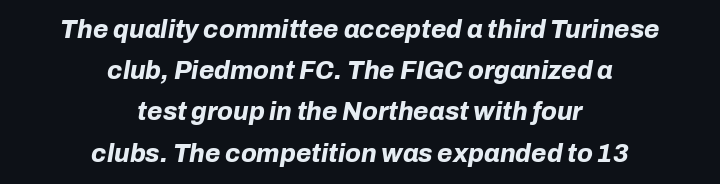
The image shows 25 px bold type, italic (leaning right); set centered, normal line spacing (1.65x), normal letter spacing, not underlined.
